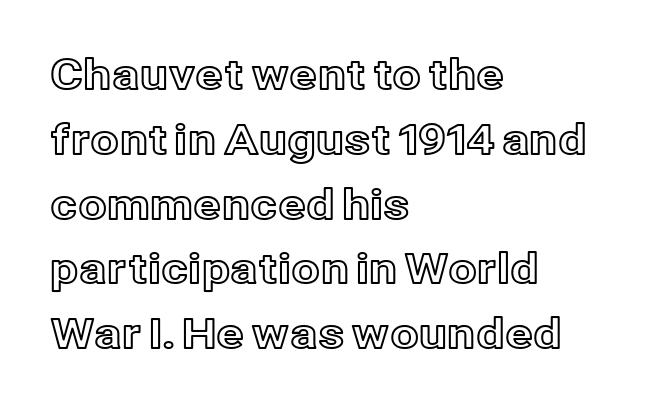
A roman cut, with each character standing at attention. The setting favours the left margin, as ordinary paragraphs usually do. Glyph-to-glyph distance matches everyday printed text. The block of text has a typical density, with ordinary space between rows. Note the varied advance widths — an 'i' is clearly narrower than an 'm'. Lines of text with bare space underneath.
